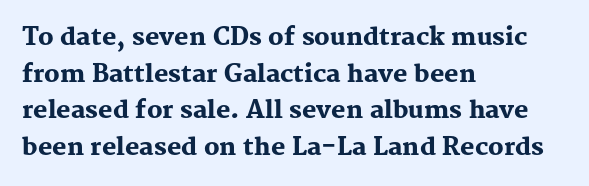
A typesetter would call this zero additional tracking. The letters stand upright; this is a roman face. Regular leading. The passage is arranged the way most books set body copy — flush left. Rule under the text: the space is simply empty. Strokes here are thick enough to call this a true bold.
